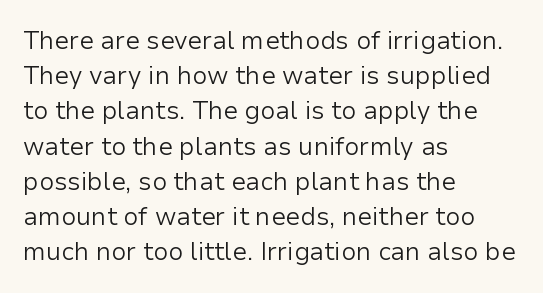
The image shows 25 px text type, upright; set left-aligned, normal line spacing (1.41x), normal letter spacing, not underlined.
